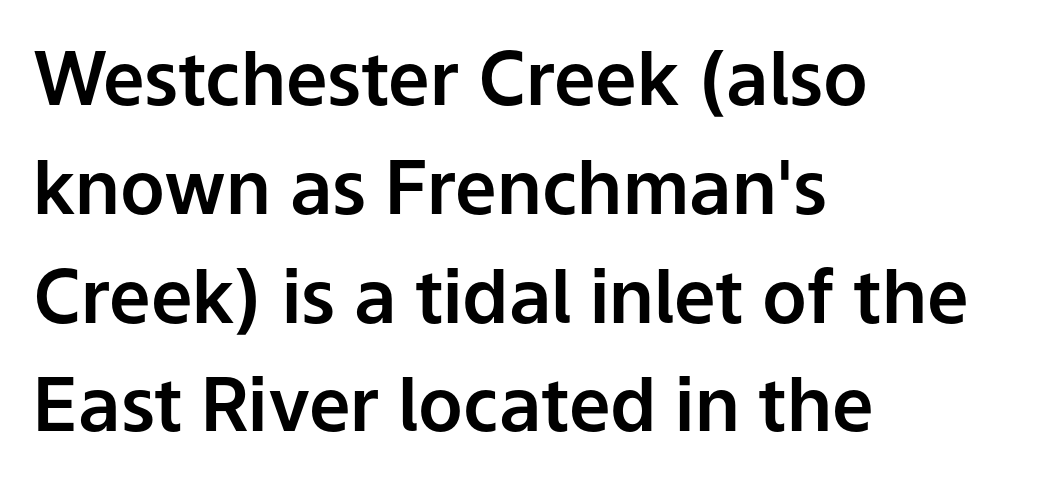
These lines stack with their left ends in a neat column. These lines are rendered in a variable-pitch font. In terms of leading, this rendering sits right in the middle. A typesetter would label this face a sans. A bare baseline throughout the passage. The axis of the letterforms is exactly vertical.
